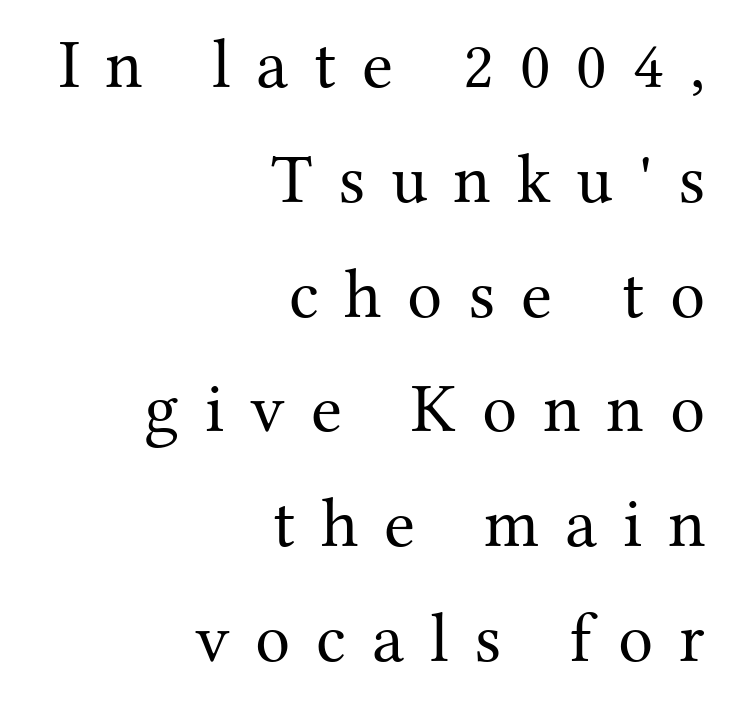
Q: Is the text bold? A: No.
Q: Is the text italic (slanted)? A: No, it is upright.
Q: Is the typeface a serif or a sans-serif typeface? A: Serif.
Q: Is the text underlined? A: No.
Q: How is the paragraph aligned? A: Right-aligned.
Q: Is the spacing between letters normal or unusually wide? A: Unusually wide.
Q: Is the spacing between lines tight, normal or loose? A: Normal.
Q: Width (condensed, normal, or wide)? A: Normal.
Q: Stroke contrast? A: Medium.
Q: x-height? A: Medium.
Q: Monospaced? A: No.
